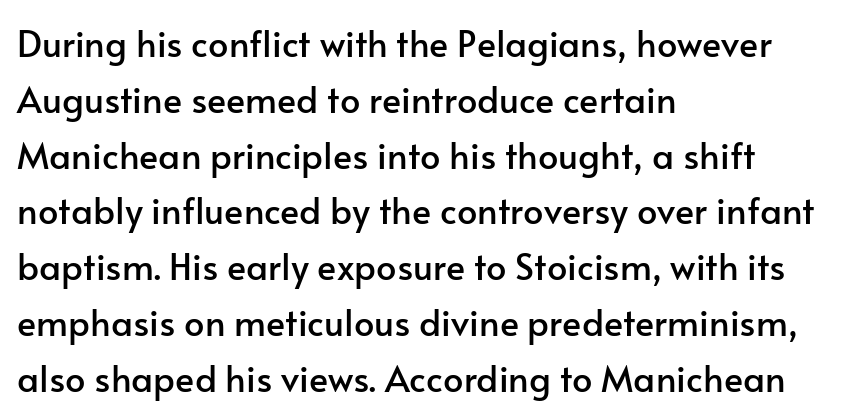
{"serif": "no", "italic": "no", "width": "normal", "stroke_contrast": "low", "x_height": "small", "monospaced": "no", "underline": "no", "align": "left", "line_spacing": "normal", "line_spacing_ratio": 1.55, "letter_spacing": "normal", "letter_spacing_em": 0.0, "glyph_px": 36}
